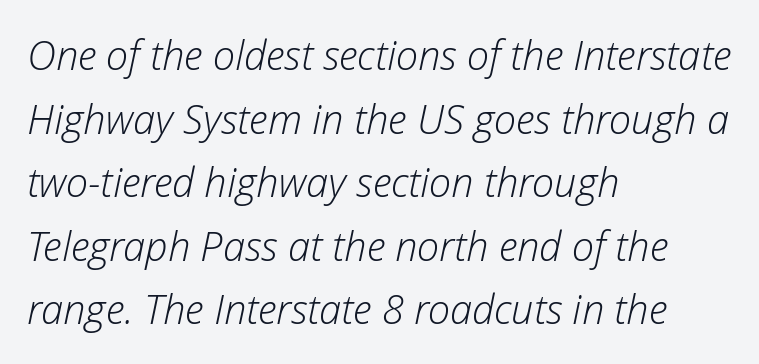
{"italic": "yes", "lean": "right", "slant_degrees": 12, "bold": "no", "weight": "light", "width": "normal", "stroke_contrast": "low", "x_height": "medium", "monospaced": "no", "underline": "no", "align": "left", "line_spacing": "normal", "line_spacing_ratio": 1.59, "letter_spacing": "normal", "letter_spacing_em": 0.0, "glyph_px": 40}
